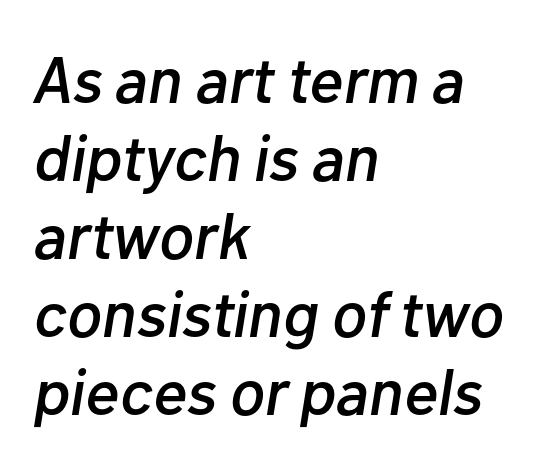
{"italic": "yes", "lean": "right", "slant_degrees": 10, "width": "normal", "stroke_contrast": "low", "x_height": "medium", "monospaced": "no", "underline": "no", "align": "left", "line_spacing_ratio": 1.2, "letter_spacing": "normal", "letter_spacing_em": 0.0, "glyph_px": 65}
